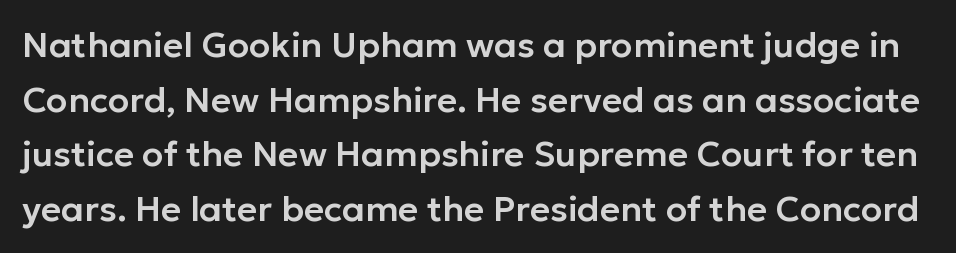
{"serif": "no", "italic": "no", "width": "normal", "stroke_contrast": "low", "x_height": "medium", "monospaced": "no", "underline": "no", "line_spacing": "normal", "line_spacing_ratio": 1.56, "letter_spacing": "normal", "letter_spacing_em": 0.0, "glyph_px": 35}
